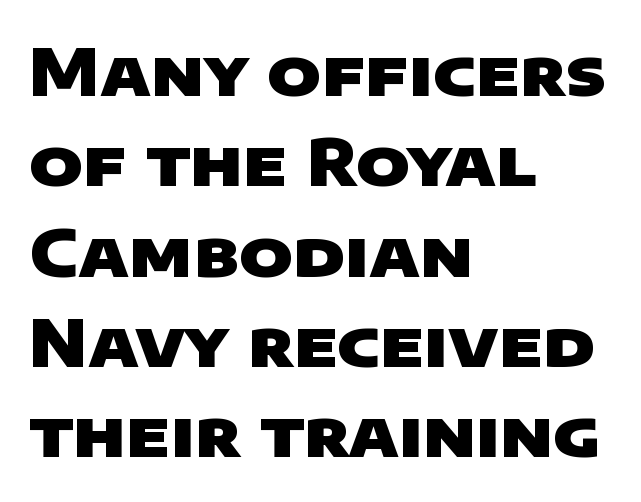
The image shows 65 px heavy, wide sans-serif type; set left-aligned, normal line spacing (1.39x), normal letter spacing, not underlined; low stroke contrast and a large x-height.
